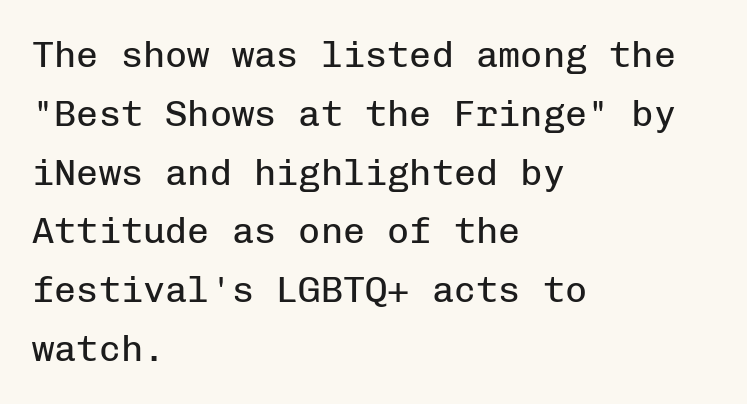
Q: Is the text bold? A: No.
Q: Is the text italic (slanted)? A: No, it is upright.
Q: Is the typeface a serif or a sans-serif typeface? A: Sans-serif.
Q: Is the text underlined? A: No.
Q: How is the paragraph aligned? A: Left-aligned.
Q: Is the spacing between letters normal or unusually wide? A: Normal.
Q: Is the spacing between lines tight, normal or loose? A: Normal.
Q: Width (condensed, normal, or wide)? A: Normal.
Q: Stroke contrast? A: Low.
Q: x-height? A: Medium.
Q: Monospaced? A: Yes.
